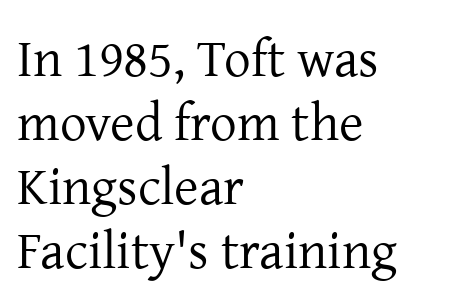
{"serif": "yes", "italic": "no", "bold": "no", "weight": "regular", "width": "normal", "stroke_contrast": "low", "x_height": "medium", "monospaced": "no", "underline": "no", "align": "left", "line_spacing_ratio": 1.21, "letter_spacing": "normal", "letter_spacing_em": 0.0, "glyph_px": 53}
